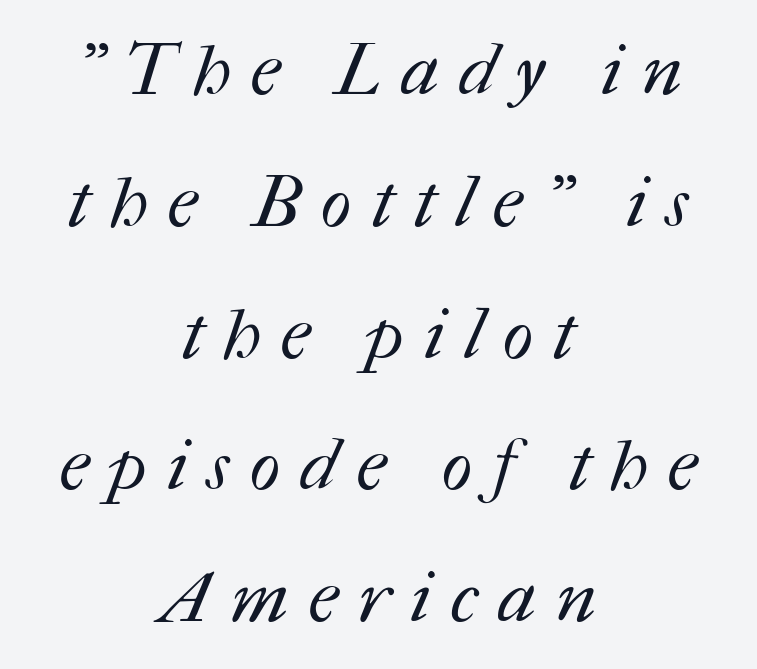
Q: Is the text bold? A: No.
Q: Is the text underlined? A: No.
Q: How is the paragraph aligned? A: Centered.
Q: Is the spacing between letters normal or unusually wide? A: Unusually wide.
Q: Width (condensed, normal, or wide)? A: Normal.
Q: Stroke contrast? A: Medium.
Q: x-height? A: Medium.
Q: Monospaced? A: No.
